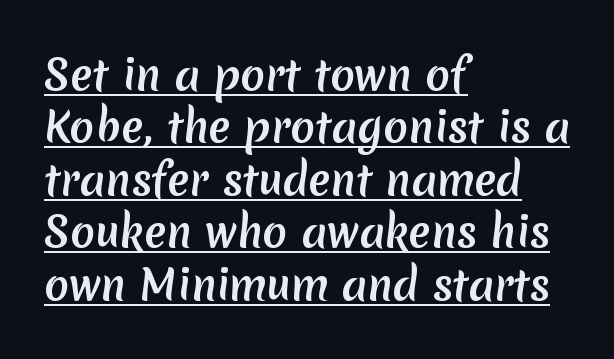
The image shows 41 px semibold sans-serif type; set left-aligned, normal line spacing (1.28x), normal letter spacing, underlined; low stroke contrast and a medium x-height.
